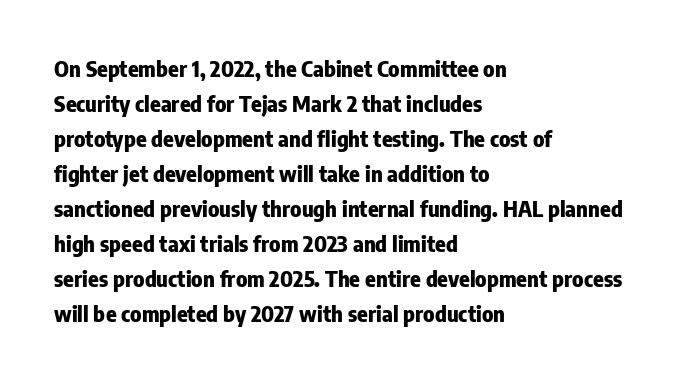
Horizontal bands of white between lines are of average thickness. The rendering keeps characters at their native spacing. Line beginnings align vertically; line endings do not. The font is running at its bold setting. No italicization has been applied; the sample stays upright.
